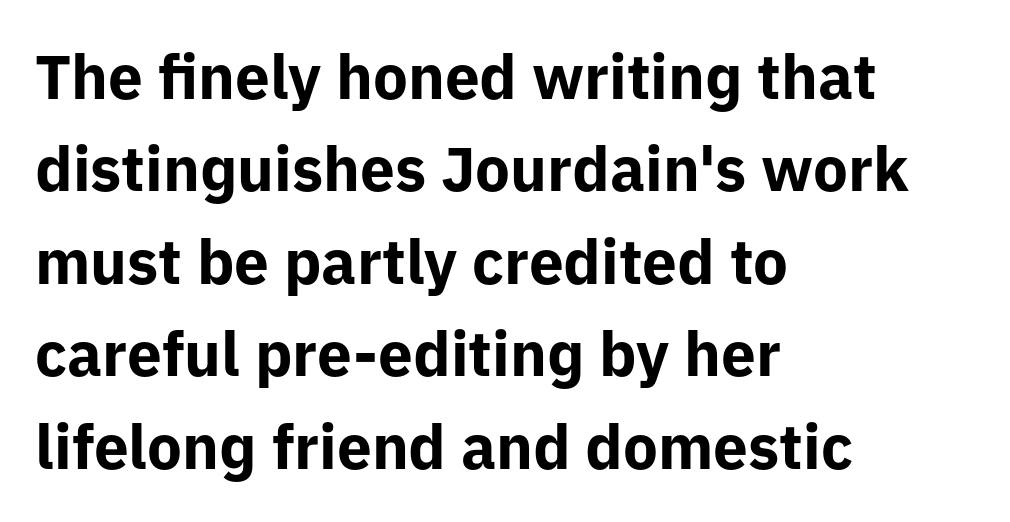
Posture: straight, roman, zero tilt. To sum up the face: it is a sans, with no serifs. Proportional: the letters do not fall into vertical columns. Line starts are locked; line ends wander.
